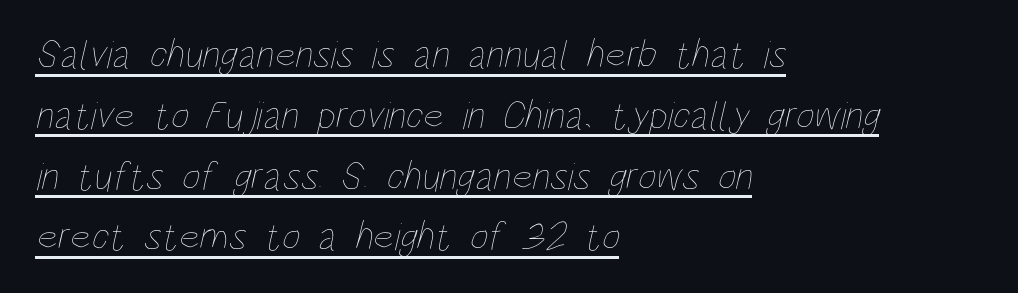
Look at the tracking — it's just the regular setting, nothing added. Is the type heavy? It reads as light-to-regular instead. The rag falls on the right side of this text block. Underlining? Definitely there.
